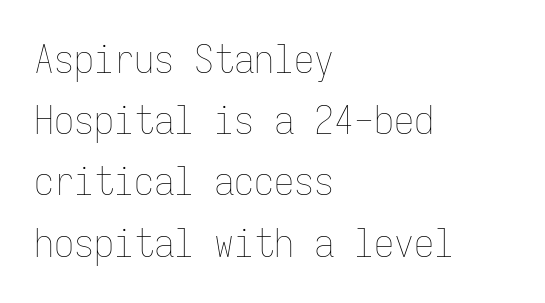
What's the leading like? Ordinary, nothing unusual. These lines are rendered in a fixed-pitch font. Unmarked baselines from the first word to the last. These lines keep a tight, regular rhythm from letter to letter. When letters stand straight like this, we call the style roman or upright.
